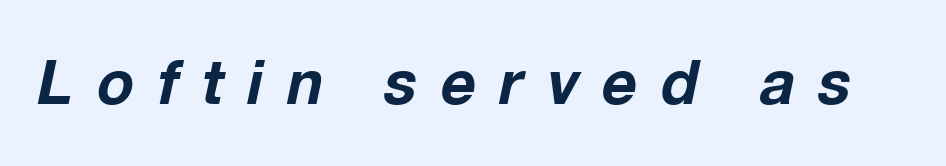
{"italic": "yes", "lean": "right", "slant_degrees": 12, "bold": "yes", "weight": "bold", "width": "normal", "stroke_contrast": "low", "x_height": "medium", "monospaced": "no", "underline": "no", "letter_spacing": "wide", "letter_spacing_em": 0.39, "glyph_px": 61}
